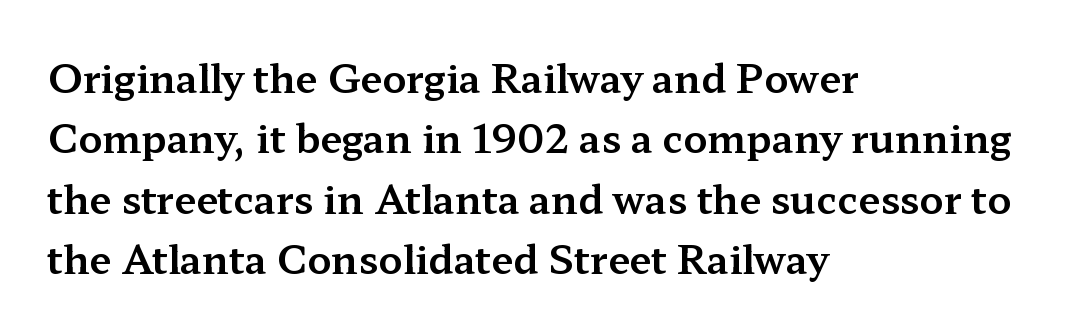
{"serif": "yes", "italic": "no", "width": "wide", "stroke_contrast": "medium", "x_height": "medium", "monospaced": "no", "underline": "no", "align": "left", "line_spacing": "normal", "line_spacing_ratio": 1.55, "letter_spacing": "normal", "letter_spacing_em": 0.0, "glyph_px": 39}
